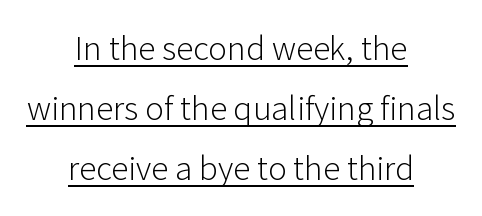
The image shows 35 px light sans-serif type, upright; set centered, line spacing 1.72x, normal letter spacing, underlined; low stroke contrast and a medium x-height.
